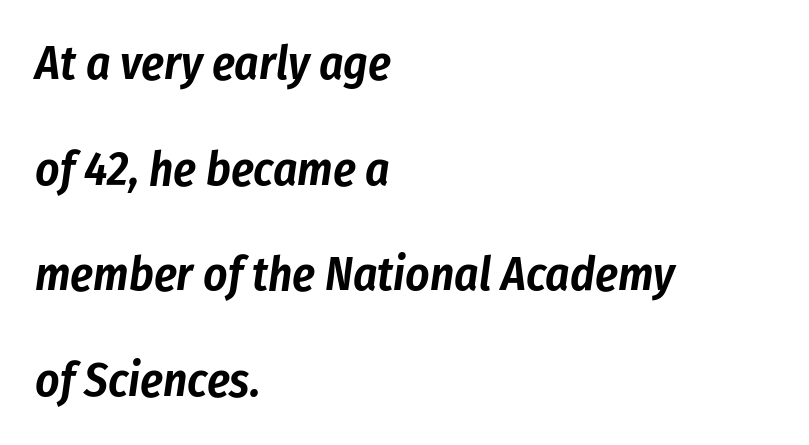
Q: Is the text italic (slanted)? A: Yes, it leans right by about 8 degrees.
Q: Is the text underlined? A: No.
Q: How is the paragraph aligned? A: Left-aligned.
Q: Is the spacing between letters normal or unusually wide? A: Normal.
Q: Is the spacing between lines tight, normal or loose? A: Loose.
Q: Width (condensed, normal, or wide)? A: Condensed.
Q: Stroke contrast? A: Low.
Q: x-height? A: Medium.
Q: Monospaced? A: No.
